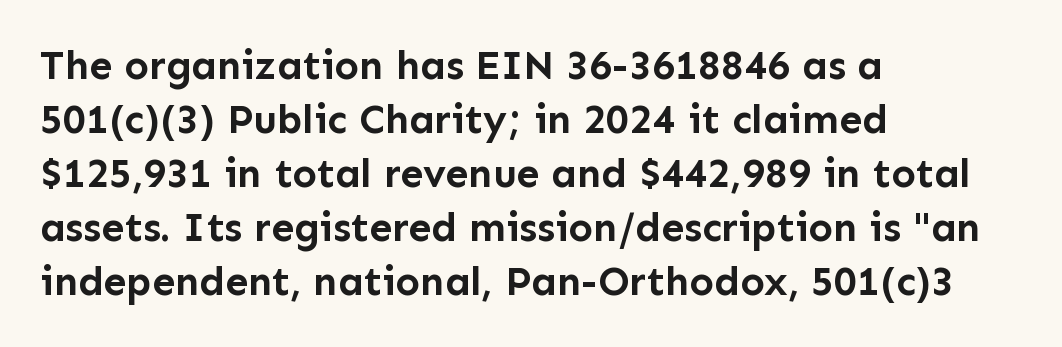
You could not count columns in this text — the font is proportionally spaced. The tracking reads as untouched default to a designer's eye. Clear beneath every line of the passage. Posture: straight, roman, zero tilt. Evenly set lines give the paragraph a standard silhouette. Its strokes are broad and dark, the hallmark of bold type.
